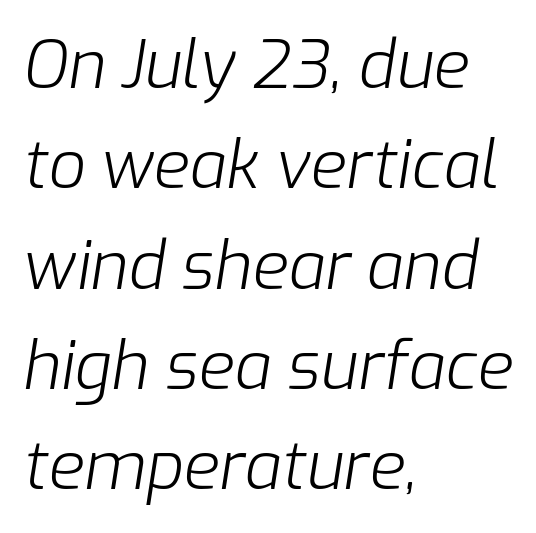
Q: Is the text bold? A: No.
Q: Is the text italic (slanted)? A: Yes, it leans right by about 9 degrees.
Q: Is the text underlined? A: No.
Q: How is the paragraph aligned? A: Left-aligned.
Q: Is the spacing between letters normal or unusually wide? A: Normal.
Q: Is the spacing between lines tight, normal or loose? A: Normal.
Q: Width (condensed, normal, or wide)? A: Normal.
Q: Stroke contrast? A: Low.
Q: x-height? A: Medium.
Q: Monospaced? A: No.
